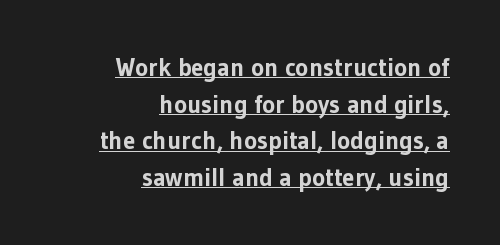
These words are printed bold, with thick strokes throughout. The passage shown stacks its lines at a standard gap. This is underlined copy, the kind a proofreader might mark for attention. Caption: multi-line text, flush right, ragged left. No italicization has been applied; the sample stays upright.
